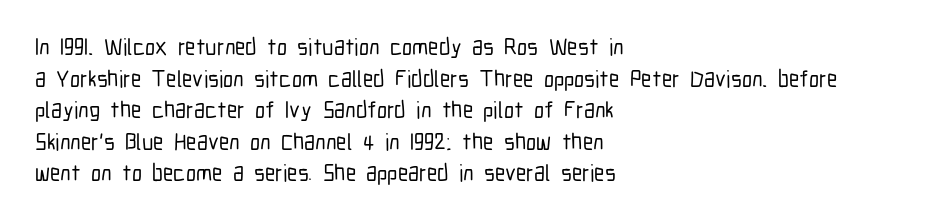
The image shows 23 px text type, upright; set left-aligned, normal line spacing (1.37x), normal letter spacing, not underlined.
